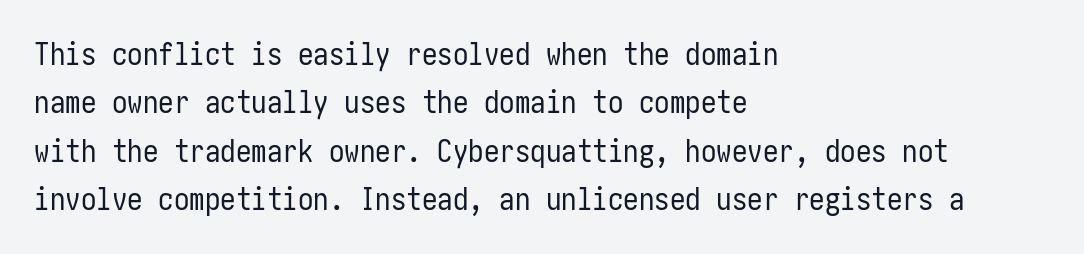
Q: Is the text bold? A: No.
Q: Is the text italic (slanted)? A: No, it is upright.
Q: Is the typeface a serif or a sans-serif typeface? A: Sans-serif.
Q: Is the text underlined? A: No.
Q: How is the paragraph aligned? A: Left-aligned.
Q: Is the spacing between letters normal or unusually wide? A: Normal.
Q: Is the spacing between lines tight, normal or loose? A: Normal.
Q: Width (condensed, normal, or wide)? A: Condensed.
Q: Stroke contrast? A: Low.
Q: x-height? A: Medium.
